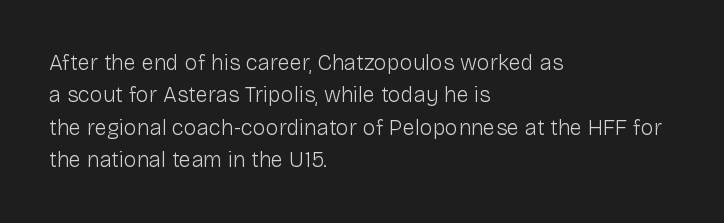
Q: Is the text bold? A: No.
Q: Is the text italic (slanted)? A: No, it is upright.
Q: Is the text underlined? A: No.
Q: How is the paragraph aligned? A: Left-aligned.
Q: Is the spacing between letters normal or unusually wide? A: Normal.
Q: Is the spacing between lines tight, normal or loose? A: Normal.
